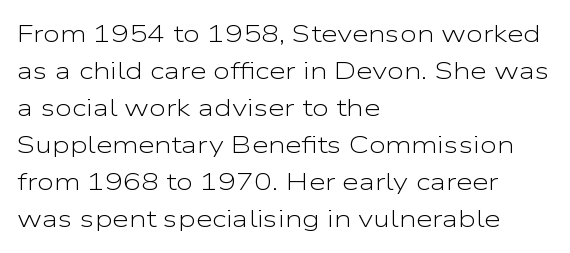
Vertical strokes here are truly vertical. Every row of glyphs begins at an identical x-position on the left. Between one letter and the next there's only the usual sliver of space. Only glyphs here, with clear space below each row.
